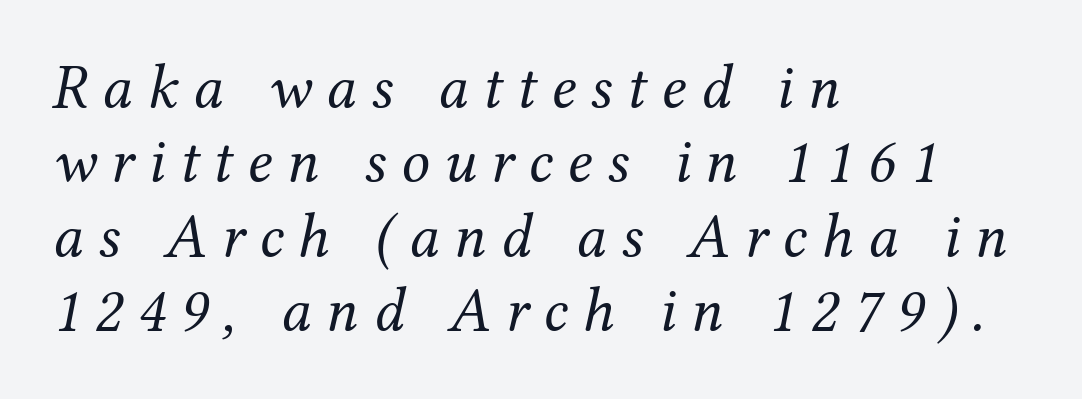
The image shows 63 px regular-weight serif type, italic (leaning right); set left-aligned, line spacing 1.18x, unusually wide letter spacing (+0.23 em), not underlined; medium stroke contrast and a medium x-height.
